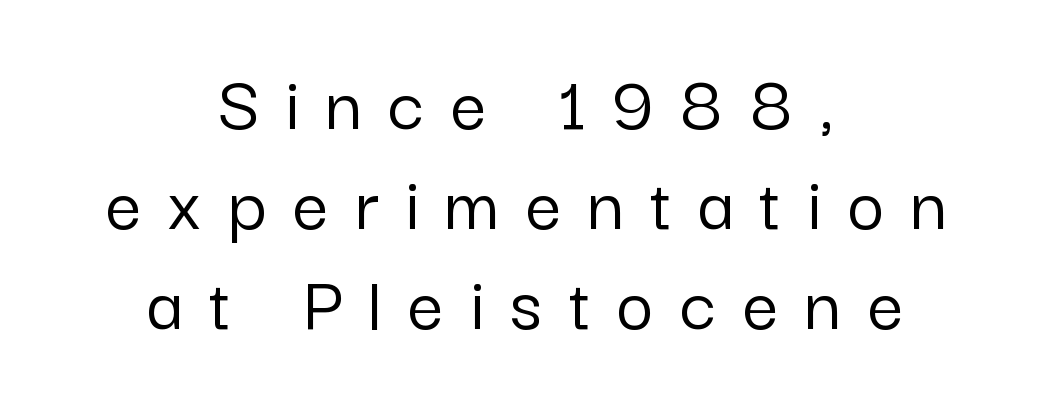
Q: Is the text italic (slanted)? A: No, it is upright.
Q: Is the typeface a serif or a sans-serif typeface? A: Sans-serif.
Q: Is the text underlined? A: No.
Q: How is the paragraph aligned? A: Centered.
Q: Is the spacing between letters normal or unusually wide? A: Unusually wide.
Q: Is the spacing between lines tight, normal or loose? A: Normal.
Q: Width (condensed, normal, or wide)? A: Normal.
Q: Stroke contrast? A: Low.
Q: x-height? A: Medium.
Q: Monospaced? A: No.
